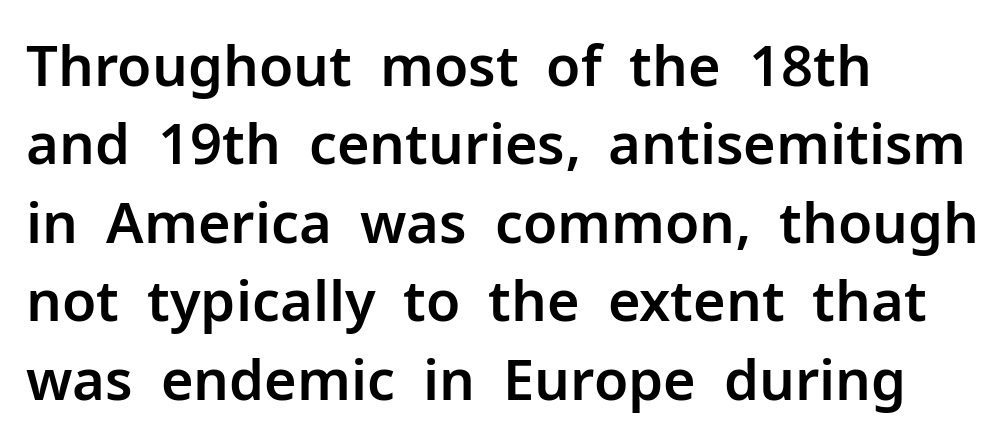
Nope, not italic — everything's standing straight. The foot of each line stays bare and open. Each letter keeps its own natural width here, so spacing adapts to shape. Caption: standard tracking, unaltered.
